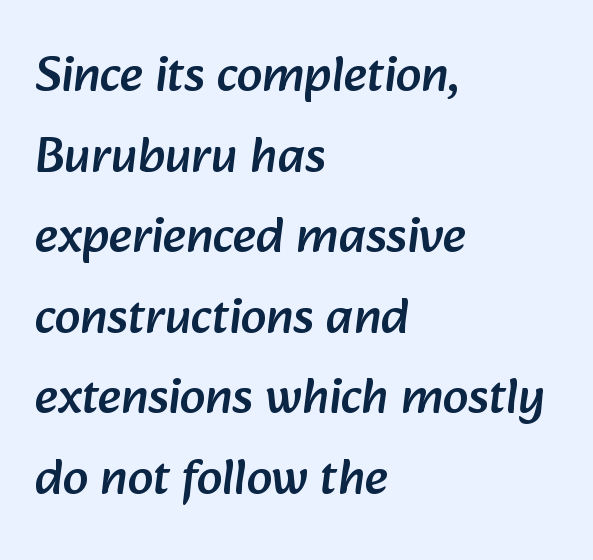
This block has exactly the height ordinary leading produces. The font family rendered here belongs to the sans-serif group. This rendering leaves character spacing at its baseline value. Each letter keeps its own natural width here, so spacing adapts to shape. Is the block centered? No — it sits flush against the left margin.
